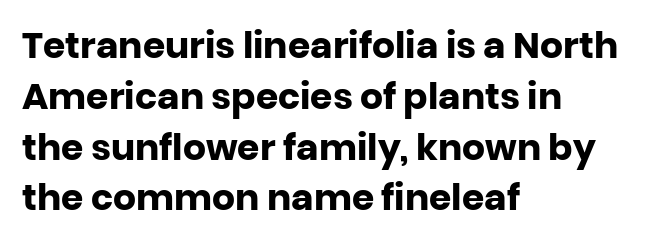
{"serif": "no", "italic": "no", "bold": "yes", "weight": "heavy", "width": "normal", "stroke_contrast": "low", "x_height": "large", "monospaced": "no", "underline": "no", "align": "left", "line_spacing": "normal", "line_spacing_ratio": 1.41, "letter_spacing": "normal", "letter_spacing_em": 0.0, "glyph_px": 36}
